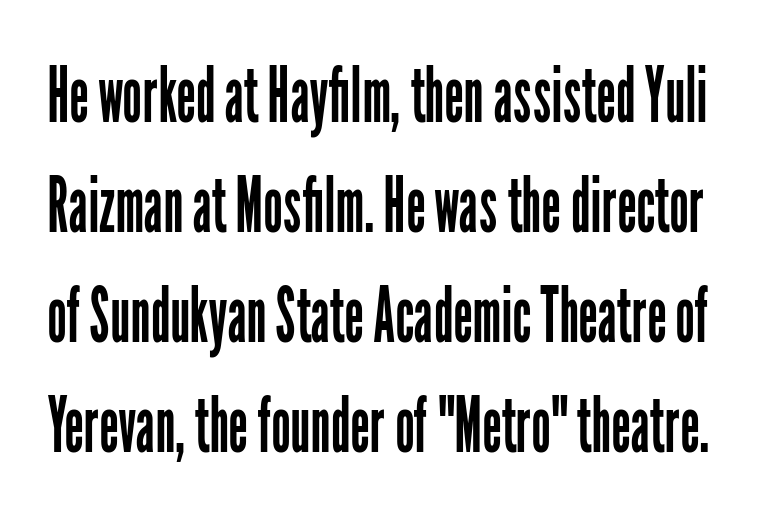
{"serif": "no", "italic": "no", "bold": "no", "weight": "regular", "width": "condensed", "stroke_contrast": "low", "x_height": "medium", "monospaced": "no", "underline": "no", "line_spacing": "normal", "line_spacing_ratio": 1.43, "letter_spacing": "normal", "letter_spacing_em": 0.0, "glyph_px": 77}
